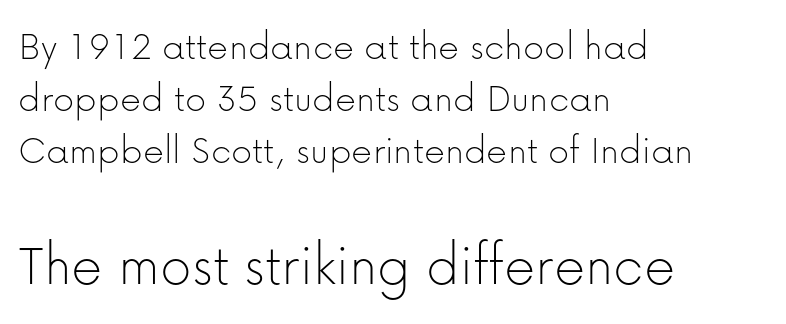
Q: Is the text bold? A: No.
Q: Is the text italic (slanted)? A: No, it is upright.
Q: Is the typeface a serif or a sans-serif typeface? A: Sans-serif.
Q: Is the text underlined? A: No.
Q: How is the paragraph aligned? A: Left-aligned.
Q: Is the spacing between letters normal or unusually wide? A: Normal.
Q: Is the spacing between lines tight, normal or loose? A: Normal.
Q: Which block of text is set in a larger size, the first (top) or the second (bottom)? A: The second (bottom) one.
Q: Width (condensed, normal, or wide)? A: Normal.
Q: Stroke contrast? A: Low.
Q: x-height? A: Medium.
Q: Monospaced? A: No.
